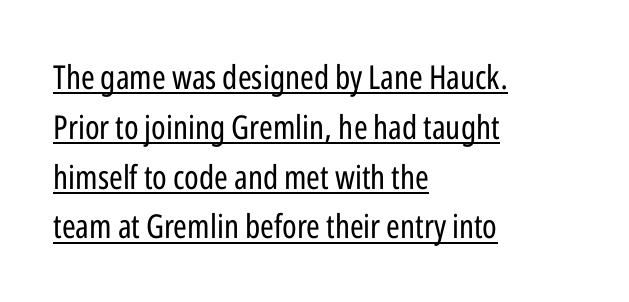
Inter-character spacing is left at the font's built-in metrics. This rendering uses left alignment, leaving the right contour irregular. No heavy texture on the line: the type isn't bold. A rule runs beneath these lines of type. This sample uses a sans-serif face. A typesetter would mark this as roman, not italic.
